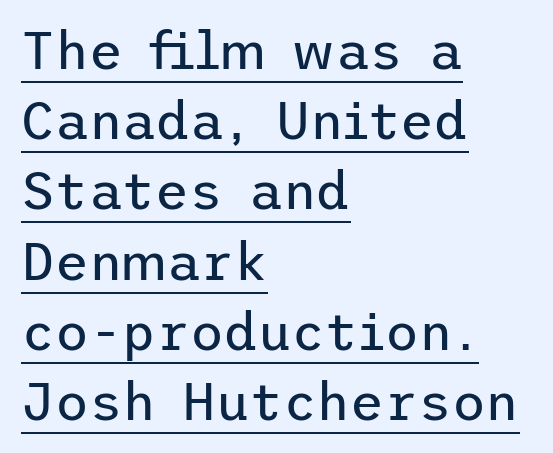
Q: Is the text bold? A: No.
Q: Is the text italic (slanted)? A: No, it is upright.
Q: Is the typeface a serif or a sans-serif typeface? A: Sans-serif.
Q: Is the text underlined? A: Yes.
Q: How is the paragraph aligned? A: Left-aligned.
Q: Is the spacing between letters normal or unusually wide? A: Normal.
Q: Is the spacing between lines tight, normal or loose? A: Normal.
Q: Width (condensed, normal, or wide)? A: Normal.
Q: Stroke contrast? A: Low.
Q: x-height? A: Medium.
